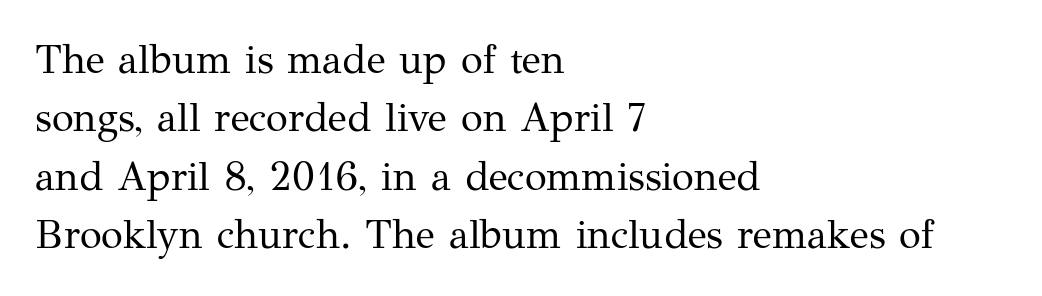
Q: Is the text bold? A: No.
Q: Is the text italic (slanted)? A: No, it is upright.
Q: Is the typeface a serif or a sans-serif typeface? A: Serif.
Q: Is the text underlined? A: No.
Q: How is the paragraph aligned? A: Left-aligned.
Q: Is the spacing between letters normal or unusually wide? A: Normal.
Q: Is the spacing between lines tight, normal or loose? A: Normal.
Q: Width (condensed, normal, or wide)? A: Normal.
Q: Stroke contrast? A: Medium.
Q: x-height? A: Medium.
Q: Monospaced? A: No.
